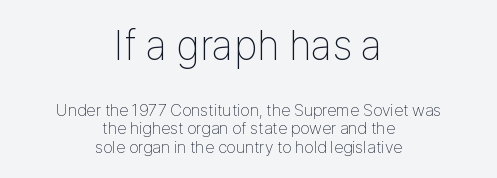
The image shows 42 px thin, condensed sans-serif type, upright; set centered, tight line spacing (1.08x), normal letter spacing, not underlined; the first (top) block is 2.47x larger; low stroke contrast and a medium x-height.
